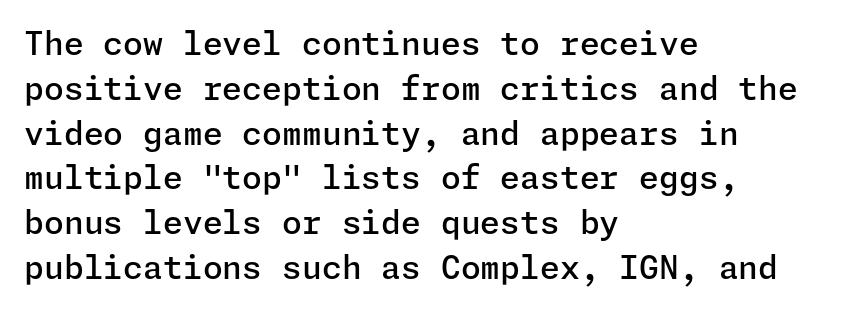
Q: Is the text bold? A: Semi-bold.
Q: Is the text italic (slanted)? A: No, it is upright.
Q: Is the typeface a serif or a sans-serif typeface? A: Sans-serif.
Q: Is the text underlined? A: No.
Q: How is the paragraph aligned? A: Left-aligned.
Q: Is the spacing between letters normal or unusually wide? A: Normal.
Q: Is the spacing between lines tight, normal or loose? A: Normal.
Q: Width (condensed, normal, or wide)? A: Normal.
Q: Stroke contrast? A: Low.
Q: x-height? A: Medium.
